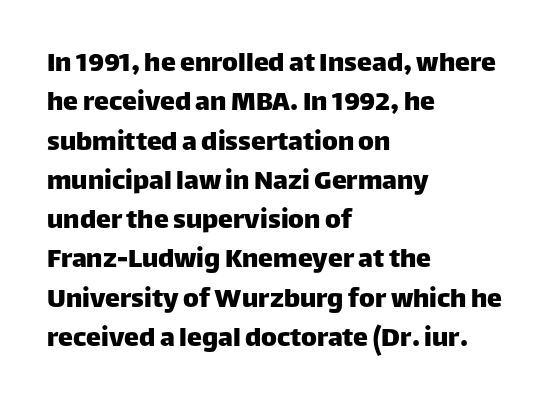
Q: Is the text italic (slanted)? A: No, it is upright.
Q: Is the typeface a serif or a sans-serif typeface? A: Sans-serif.
Q: Is the text underlined? A: No.
Q: How is the paragraph aligned? A: Left-aligned.
Q: Is the spacing between letters normal or unusually wide? A: Normal.
Q: Is the spacing between lines tight, normal or loose? A: Normal.
Q: Width (condensed, normal, or wide)? A: Normal.
Q: Stroke contrast? A: Low.
Q: x-height? A: Large.
Q: Monospaced? A: No.
